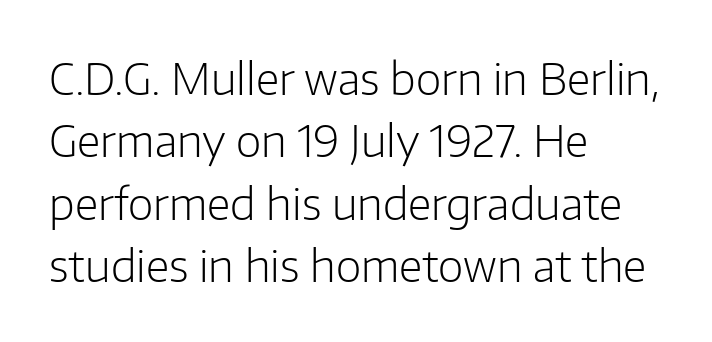
The space beneath each line is pristine and unruled. The axis of the letterforms is exactly vertical. Nope, no serifs anywhere on these letters. No letter is thick-stroked: the sample isn't bold. Spacing verdict: proportional, widths tailored to each character. The lines are quadded left.
